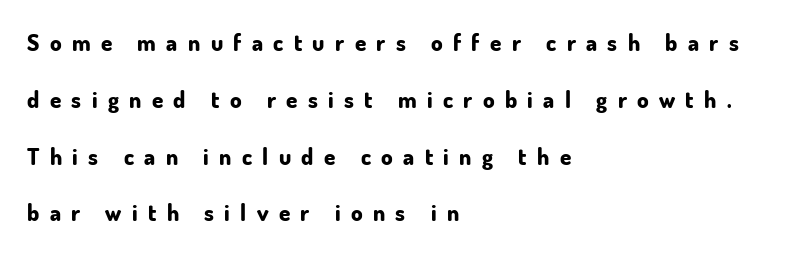
{"italic": "no", "bold": "yes", "underline": "no", "align": "left", "line_spacing": "loose", "line_spacing_ratio": 2.47, "letter_spacing": "wide", "letter_spacing_em": 0.45, "glyph_px": 23}
